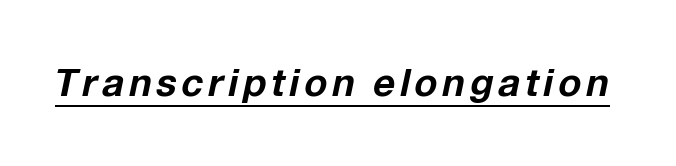
In terms of posture, this sample is oblique. Weight check: bold — yes, fully. Somebody hit Ctrl+U on this one — the words are underlined. This sample has the flowing, uneven cadence of proportional lettering.
